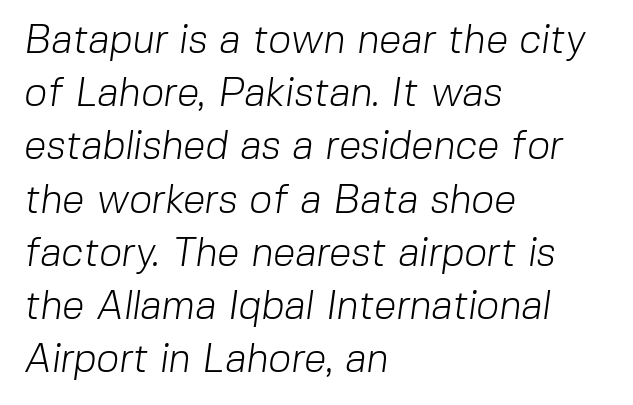
The image shows 40 px light sans-serif type; set left-aligned, normal line spacing (1.33x), normal letter spacing, not underlined; low stroke contrast and a medium x-height.
